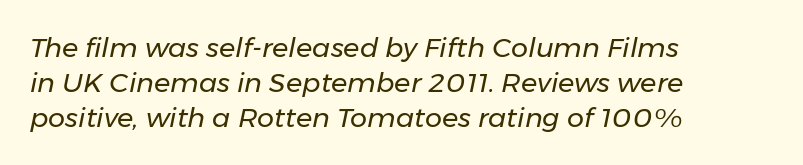
{"italic": "yes", "lean": "right", "slant_degrees": 11, "bold": "no", "underline": "no", "align": "left", "line_spacing": "normal", "line_spacing_ratio": 1.3, "letter_spacing": "normal", "letter_spacing_em": 0.0, "glyph_px": 27}
